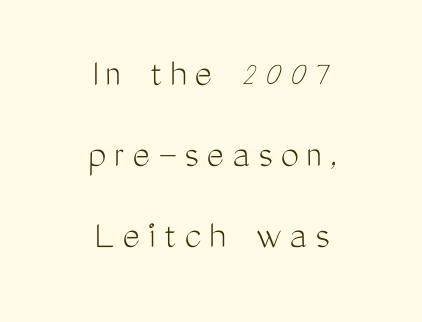
{"serif": "no", "italic": "no", "bold": "no", "weight": "light", "width": "condensed", "stroke_contrast": "medium", "x_height": "medium", "monospaced": "no", "underline": "no", "align": "center", "line_spacing": "loose", "line_spacing_ratio": 1.98, "glyph_px": 41}
